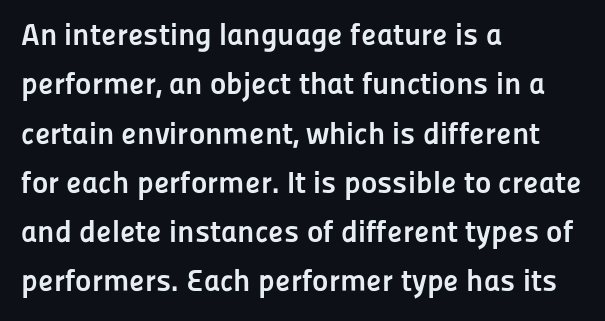
The image shows 31 px semibold sans-serif type, upright; set left-aligned, normal line spacing (1.59x), normal letter spacing, not underlined; low stroke contrast and a medium x-height.
